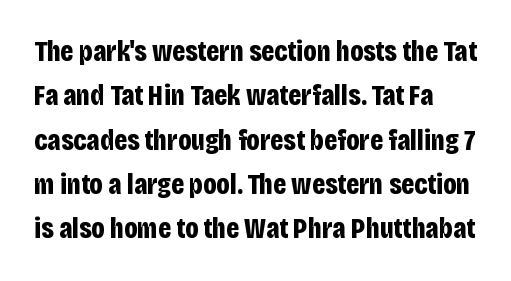
Q: Is the text bold? A: Yes.
Q: Is the text italic (slanted)? A: No, it is upright.
Q: Is the typeface a serif or a sans-serif typeface? A: Sans-serif.
Q: Is the text underlined? A: No.
Q: Is the spacing between letters normal or unusually wide? A: Normal.
Q: Is the spacing between lines tight, normal or loose? A: Normal.
Q: Width (condensed, normal, or wide)? A: Condensed.
Q: Stroke contrast? A: Low.
Q: x-height? A: Large.
Q: Monospaced? A: No.
